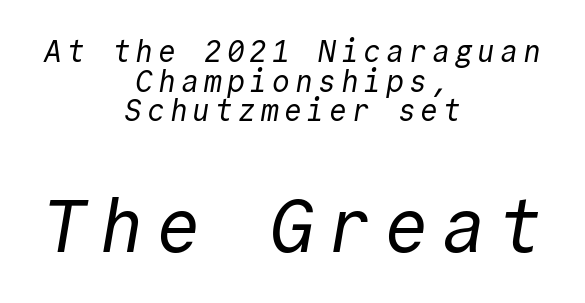
{"serif": "no", "bold": "no", "weight": "regular", "width": "normal", "x_height": "medium", "monospaced": "yes", "underline": "no", "align": "center", "line_spacing": "tight", "line_spacing_ratio": 0.99, "larger_block": "second", "size_ratio": 2.5, "glyph_px": 75}
